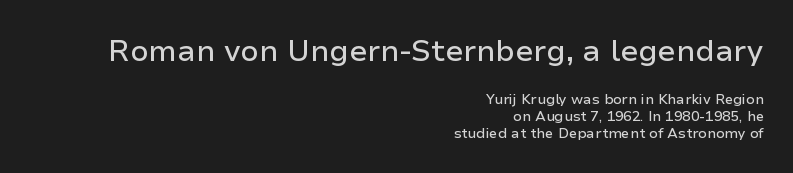
Typeset ragged left — the right edge is the straight one. Spacing verdict: proportional, widths tailored to each character. Size contrast runs from large at the top to small at the bottom. Letter spacing: default. A bare baseline throughout the passage.
